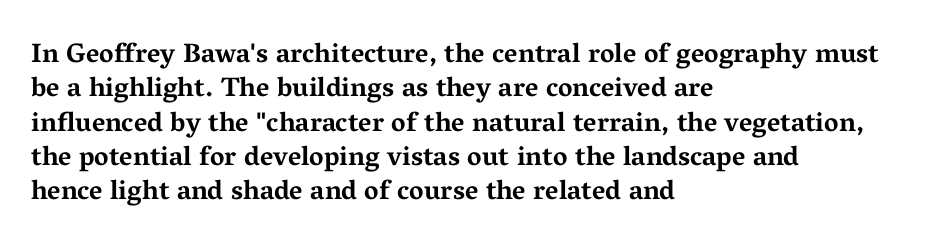
A typesetter would mark this as roman, not italic. Does the copy run flush right? No — it runs flush left. These words are printed bold, with thick strokes throughout. Successive baselines arrive at the customary interval. Caption: standard tracking, unaltered.
